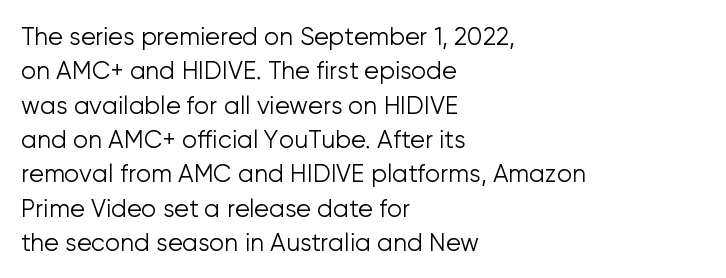
The image shows 24 px text type, upright; set left-aligned, normal line spacing (1.43x), normal letter spacing, not underlined.
